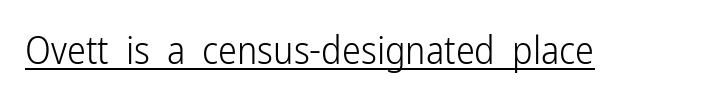
The image shows 38 px light, condensed sans-serif type, upright; set normal letter spacing, underlined; low stroke contrast and a medium x-height.
